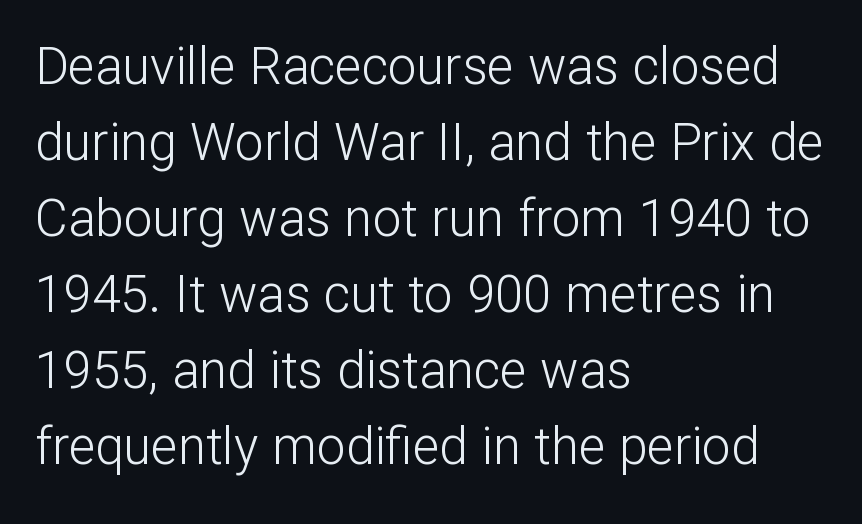
Do the characters align in a grid? No, the font is proportional. Summary of weight: not heavy and not bold. Look at the bottom of the vertical strokes: they stop flat, with no serifs. Line starts are locked; line ends wander. Italic: no, the glyphs are upright roman.
